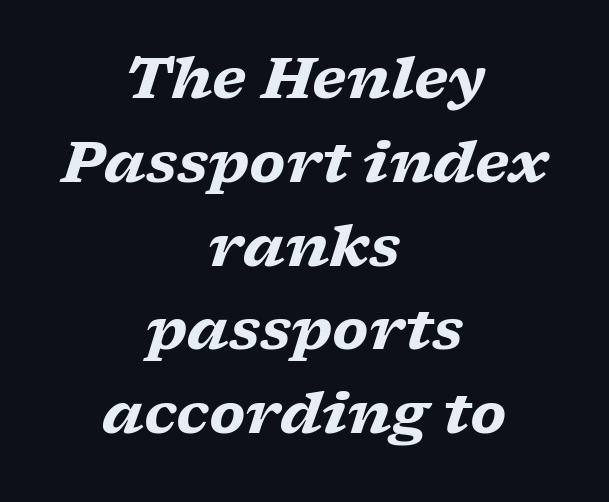
The image shows 57 px heavy, wide serif type, italic (leaning right); set centered, normal line spacing (1.47x), normal letter spacing, not underlined; low stroke contrast and a medium x-height.
